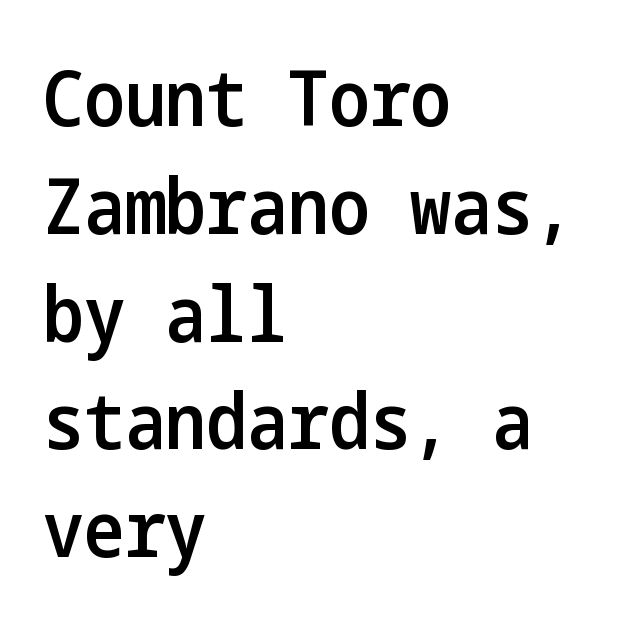
The image shows 77 px semibold, condensed sans-serif type, upright; set left-aligned, normal line spacing (1.4x), normal letter spacing, not underlined; low stroke contrast and a medium x-height.
